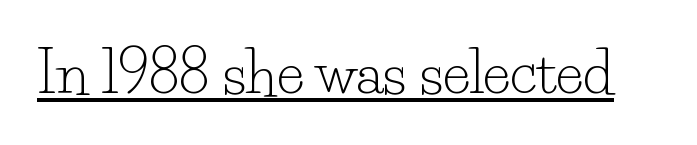
{"serif": "yes", "italic": "no", "bold": "no", "weight": "light", "width": "normal", "stroke_contrast": "low", "x_height": "small", "monospaced": "no", "underline": "yes", "letter_spacing": "normal", "letter_spacing_em": 0.0, "glyph_px": 57}
